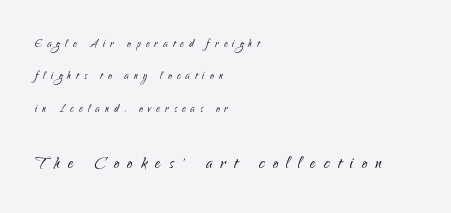
The passage shown is not bold in any degree. This block would shrink considerably if given ordinary leading; it's expanded now. You could only call the tracking loose — the letters float apart. Does the bottom block carry the larger type? Yes, it does.
